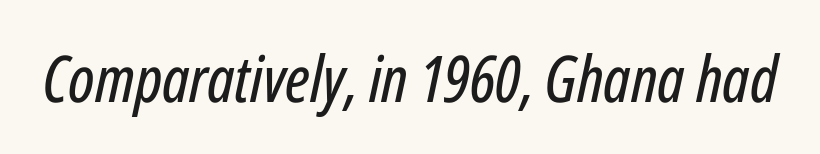
The image shows 64 px condensed type, italic (leaning right); set normal letter spacing, not underlined; low stroke contrast and a medium x-height.
